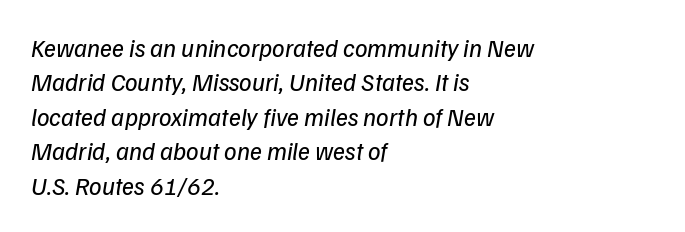
Q: Is the text bold? A: No.
Q: Is the text italic (slanted)? A: Yes, it leans right by about 9 degrees.
Q: Is the text underlined? A: No.
Q: How is the paragraph aligned? A: Left-aligned.
Q: Is the spacing between letters normal or unusually wide? A: Normal.
Q: Is the spacing between lines tight, normal or loose? A: Normal.
